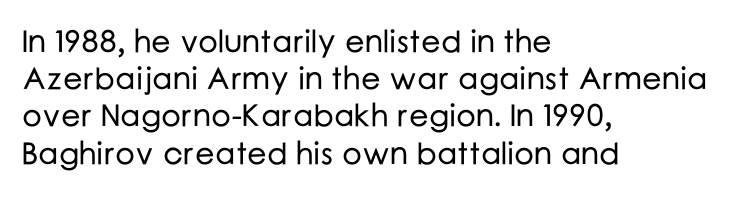
{"serif": "no", "italic": "no", "width": "normal", "stroke_contrast": "low", "x_height": "medium", "monospaced": "no", "underline": "no", "align": "left", "line_spacing_ratio": 1.2, "letter_spacing": "normal", "letter_spacing_em": 0.0, "glyph_px": 31}
